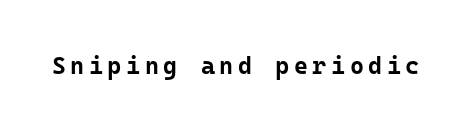
{"italic": "no", "bold": "yes", "underline": "no", "glyph_px": 24}
